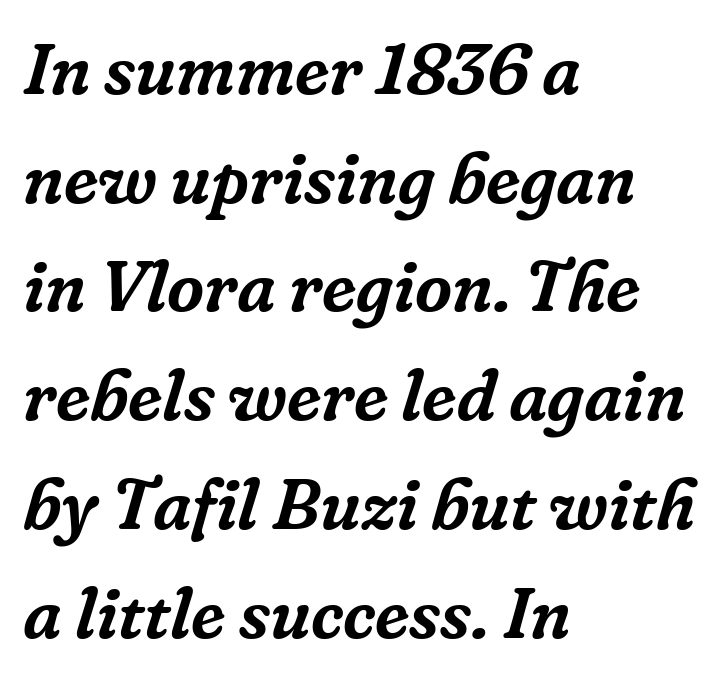
{"serif": "yes", "italic": "yes", "lean": "right", "slant_degrees": 16, "width": "normal", "stroke_contrast": "low", "x_height": "medium", "monospaced": "no", "underline": "no", "align": "left", "line_spacing": "normal", "line_spacing_ratio": 1.51, "letter_spacing": "normal", "letter_spacing_em": 0.0, "glyph_px": 72}
